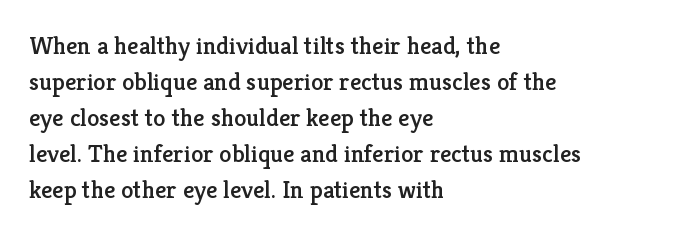
Vertically, the passage feels balanced, rows spaced as you'd expect. Every character sits straight up, as roman type does. A typesetter would call this zero additional tracking. Each line starts at the same left margin while the right side varies. Descenders are the only things crossing below the line.
